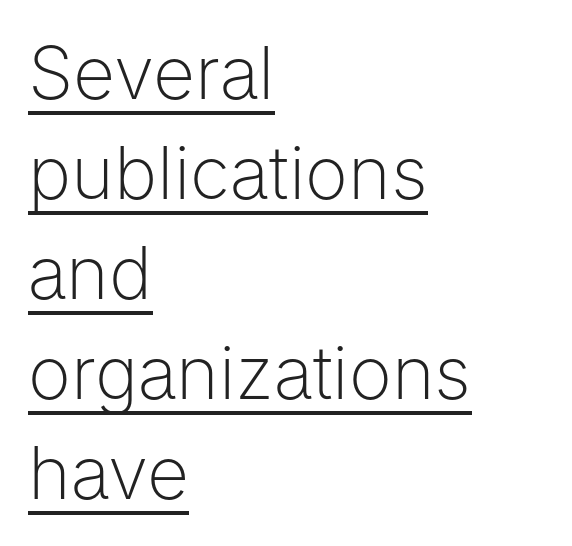
What stands out about the letter spacing? Nothing — it is the standard amount. The passage shown is typeset with a sans-serif family. The characters are drawn with everyday or finer stroke widths. Successive baselines arrive at the customary interval. Every word sits above its own underline. The lettering holds an erect, upright posture throughout.
